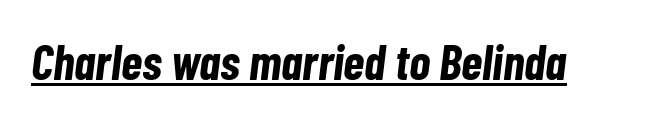
Typesetter's note: full bold, strokes at maximum text heaviness. The gaps between neighbouring characters are ordinary and unremarkable. Compared with ordinary roman type, these characters are visibly tilted. The rendering uses natural spacing where letterforms have individual widths. This is underlined copy, the kind a proofreader might mark for attention.
